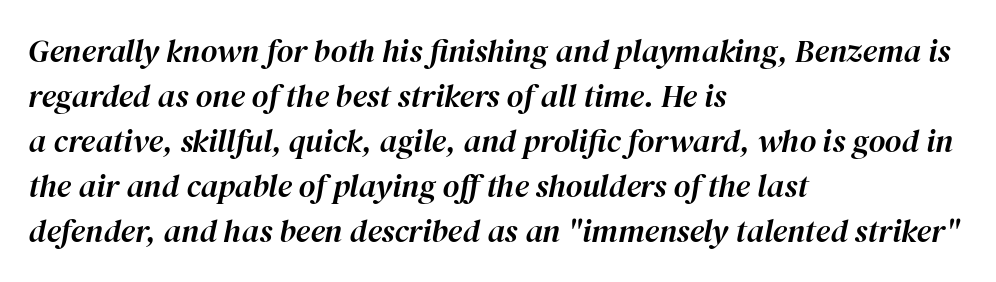
If you drew a line through each stem, it would be angled. Decoration check: the copy has no underline. Note the varied advance widths — an 'i' is clearly narrower than an 'm'. The face used here is rendered with its standard letterfit.
